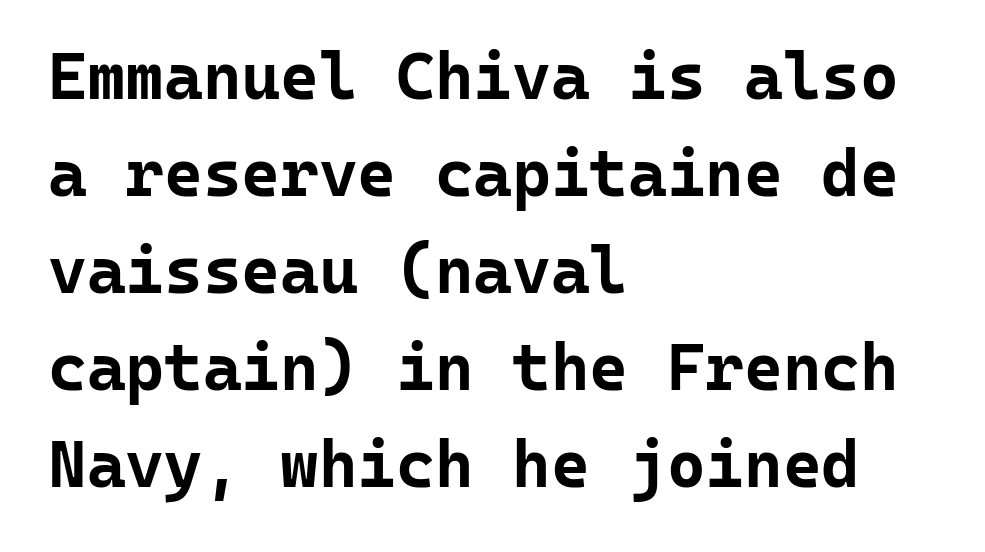
{"serif": "no", "italic": "no", "bold": "yes", "weight": "bold", "width": "normal", "stroke_contrast": "low", "x_height": "medium", "monospaced": "yes", "underline": "no", "align": "left", "line_spacing": "normal", "line_spacing_ratio": 1.47, "letter_spacing": "normal", "letter_spacing_em": 0.0, "glyph_px": 66}
